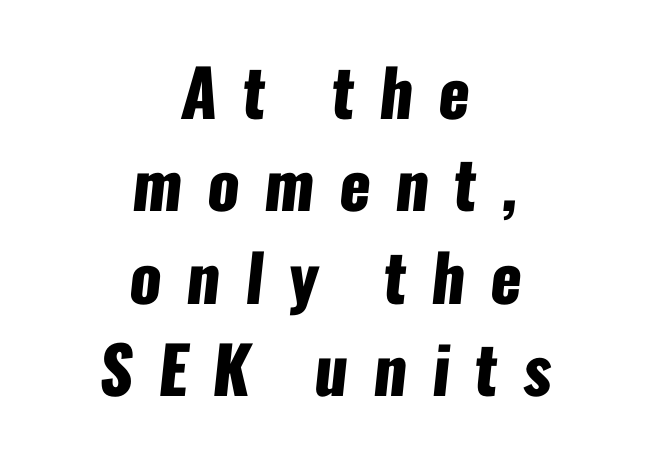
The strip under each line holds only bare page. Serifs: no, the terminals of the letterforms are clean. One-word summary of the alignment: center. Summary of vertical rhythm: regular, with standard interline spacing.
